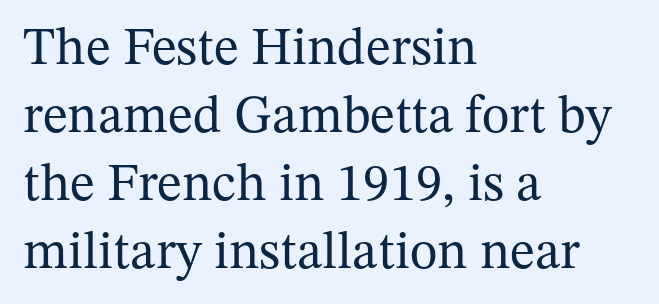
{"serif": "yes", "italic": "no", "bold": "no", "weight": "regular", "width": "normal", "stroke_contrast": "medium", "x_height": "medium", "monospaced": "no", "underline": "no", "align": "left", "line_spacing": "normal", "line_spacing_ratio": 1.28, "letter_spacing": "normal", "letter_spacing_em": 0.0, "glyph_px": 53}
